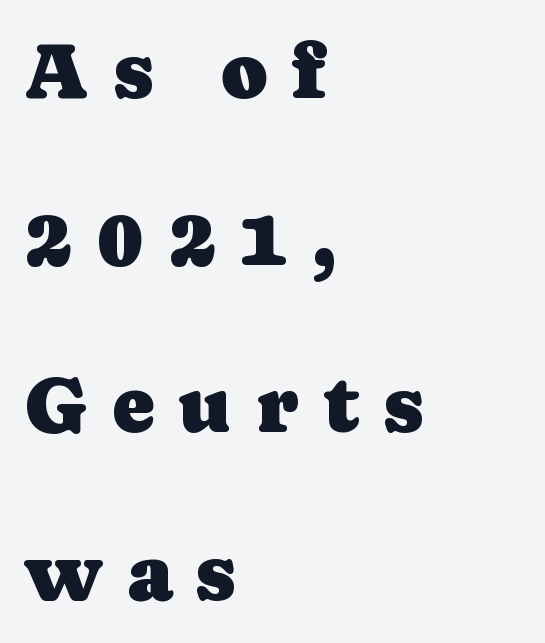
Q: Is the text italic (slanted)? A: No, it is upright.
Q: Is the typeface a serif or a sans-serif typeface? A: Serif.
Q: Is the text underlined? A: No.
Q: How is the paragraph aligned? A: Left-aligned.
Q: Is the spacing between letters normal or unusually wide? A: Unusually wide.
Q: Is the spacing between lines tight, normal or loose? A: Loose.
Q: Width (condensed, normal, or wide)? A: Normal.
Q: Stroke contrast? A: Low.
Q: x-height? A: Medium.
Q: Monospaced? A: No.
